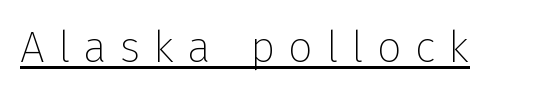
{"serif": "no", "italic": "no", "bold": "no", "weight": "thin", "width": "normal", "stroke_contrast": "low", "x_height": "medium", "monospaced": "no", "underline": "yes", "letter_spacing": "wide", "letter_spacing_em": 0.3, "glyph_px": 44}
